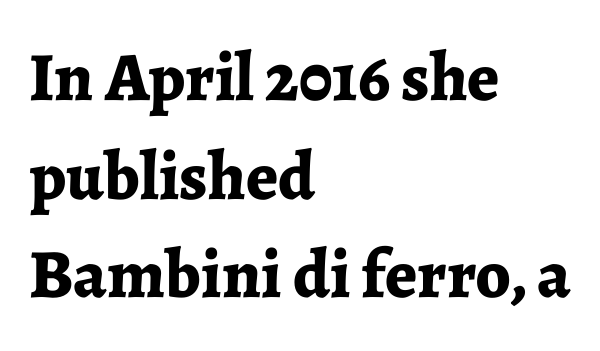
The baseline area is clear. What stands out about the letter spacing? Nothing — it is the standard amount. In terms of weight, the rendering is a true, heavy bold. This rendering employs a face with finishing strokes, i.e., a serif. All the whitespace from short lines collects on the right. How would I describe the line gaps? Plain and ordinary.
